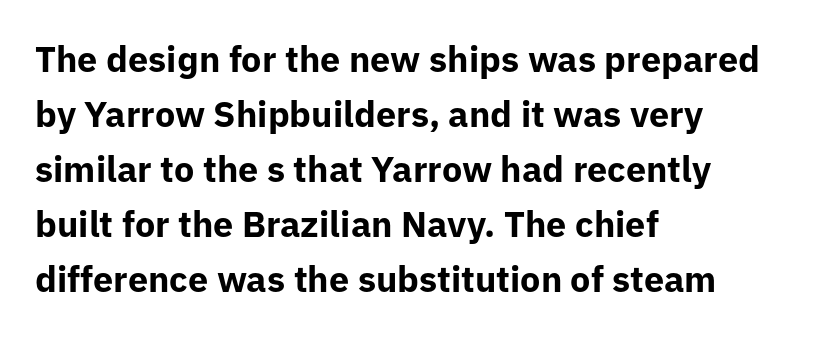
Q: Is the text bold? A: Yes.
Q: Is the text italic (slanted)? A: No, it is upright.
Q: Is the typeface a serif or a sans-serif typeface? A: Sans-serif.
Q: Is the text underlined? A: No.
Q: How is the paragraph aligned? A: Left-aligned.
Q: Is the spacing between letters normal or unusually wide? A: Normal.
Q: Is the spacing between lines tight, normal or loose? A: Normal.
Q: Width (condensed, normal, or wide)? A: Normal.
Q: Stroke contrast? A: Low.
Q: x-height? A: Medium.
Q: Monospaced? A: No.
